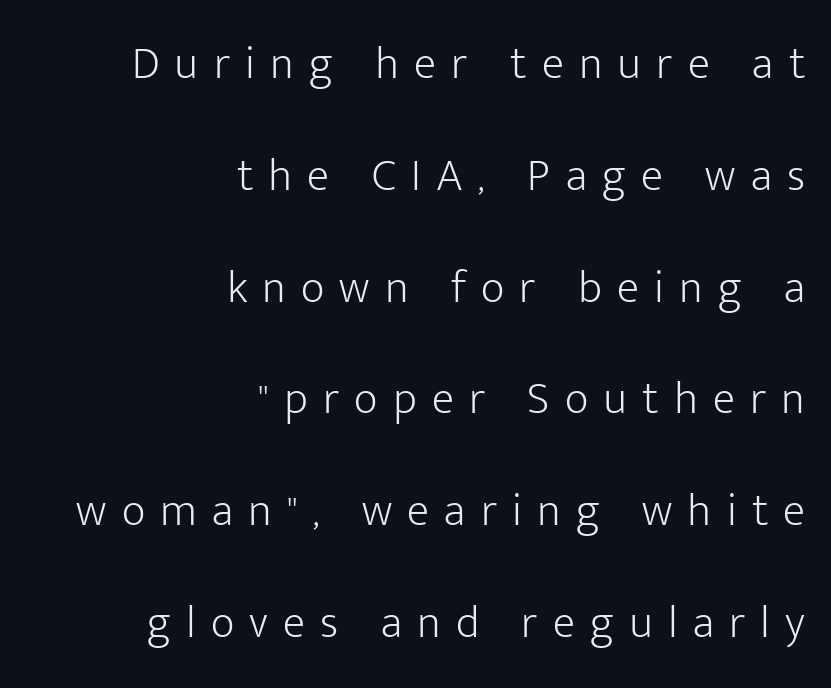
{"serif": "no", "italic": "no", "bold": "no", "weight": "light", "width": "normal", "stroke_contrast": "low", "x_height": "medium", "monospaced": "no", "underline": "no", "align": "right", "line_spacing": "loose", "line_spacing_ratio": 2.43, "letter_spacing": "wide", "letter_spacing_em": 0.33, "glyph_px": 46}
